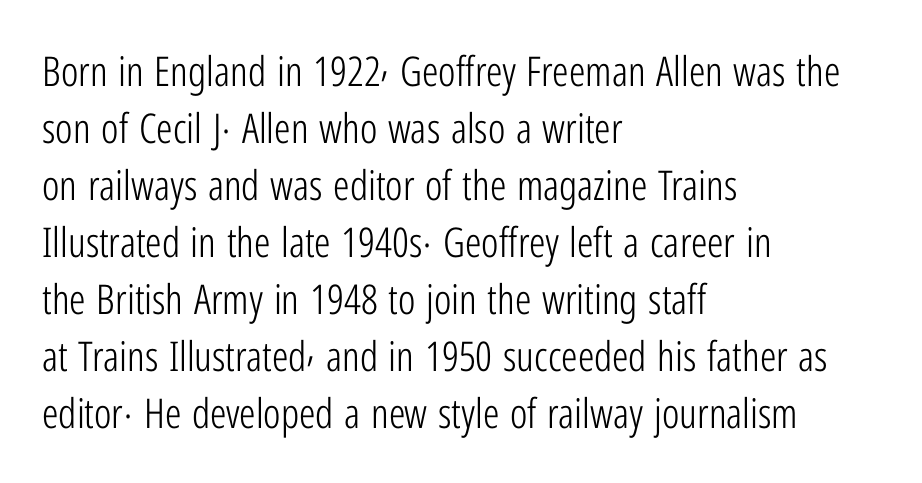
The image shows 41 px light, condensed sans-serif type, upright; set left-aligned, normal line spacing (1.39x), normal letter spacing, not underlined; low stroke contrast and a medium x-height.
